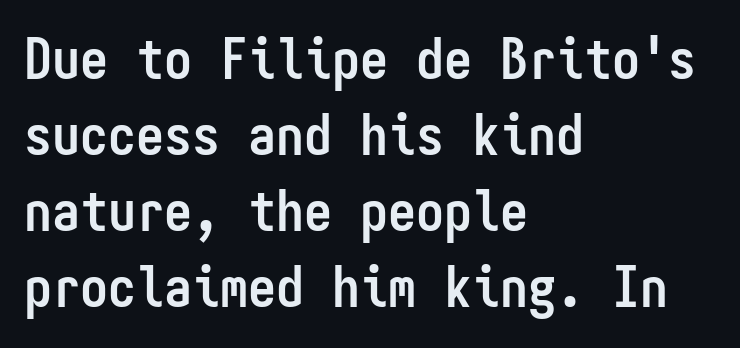
Q: Is the text bold? A: Yes.
Q: Is the text italic (slanted)? A: No, it is upright.
Q: Is the typeface a serif or a sans-serif typeface? A: Sans-serif.
Q: Is the text underlined? A: No.
Q: How is the paragraph aligned? A: Left-aligned.
Q: Is the spacing between letters normal or unusually wide? A: Normal.
Q: Is the spacing between lines tight, normal or loose? A: Normal.
Q: Width (condensed, normal, or wide)? A: Condensed.
Q: Stroke contrast? A: Low.
Q: x-height? A: Medium.
Q: Monospaced? A: Yes.
